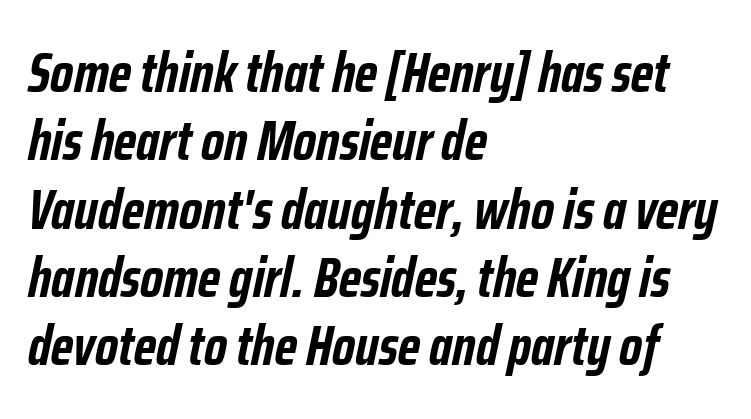
Words float on clear page, feet unadorned. The passage is arranged the way most books set body copy — flush left. There is no visible air inserted between adjacent glyphs. Looks like regular typesetting: each glyph gets only the width it needs. Heavy, bold letterforms.
